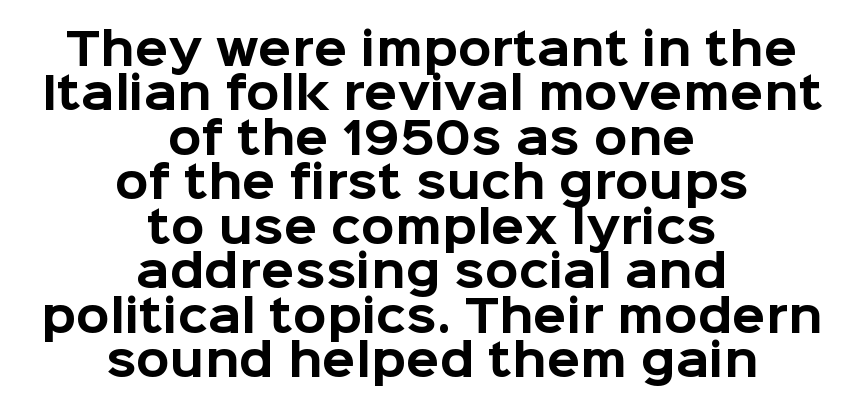
{"serif": "no", "italic": "no", "bold": "yes", "weight": "bold", "width": "normal", "stroke_contrast": "low", "x_height": "medium", "monospaced": "no", "underline": "no", "align": "center", "line_spacing": "tight", "line_spacing_ratio": 1.01, "letter_spacing": "normal", "letter_spacing_em": 0.0, "glyph_px": 44}
